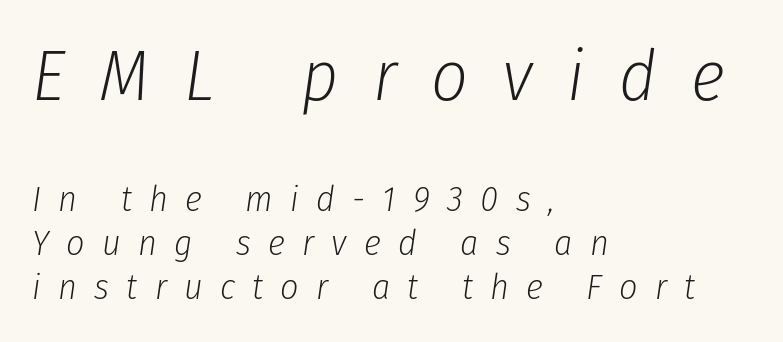
Q: Is the text bold? A: No.
Q: Is the text italic (slanted)? A: Yes, it leans right by about 8 degrees.
Q: Is the text underlined? A: No.
Q: How is the paragraph aligned? A: Left-aligned.
Q: Is the spacing between letters normal or unusually wide? A: Unusually wide.
Q: Which block of text is set in a larger size, the first (top) or the second (bottom)? A: The first (top) one.
Q: Width (condensed, normal, or wide)? A: Condensed.
Q: Stroke contrast? A: Low.
Q: x-height? A: Medium.
Q: Monospaced? A: No.
